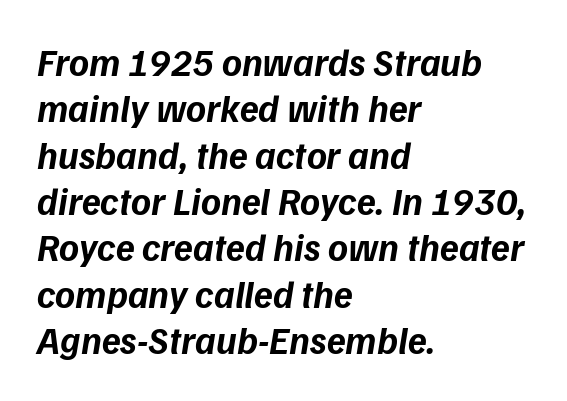
Is the type bold? Yes — the strokes are clearly thick and heavy. You could not count columns in this text — the font is proportionally spaced. The baseline area is clear. The horizontal fit of the characters is conventional and even. No feet cap the strokes, marking this as sans-serif type.
